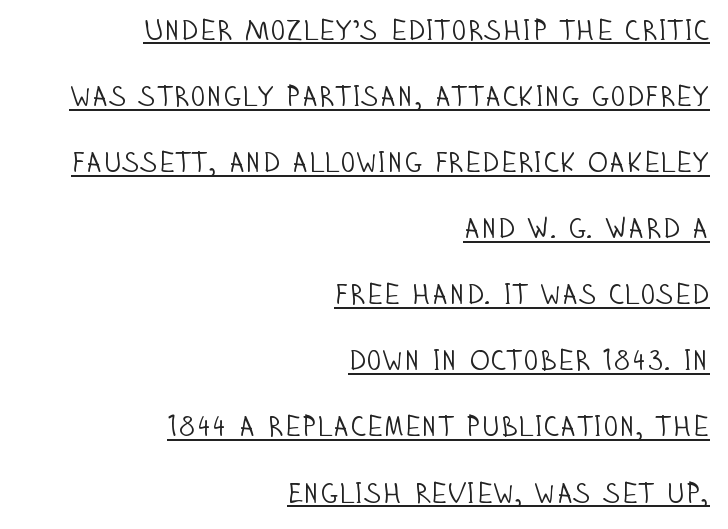
Q: Is the text bold? A: No.
Q: Is the text italic (slanted)? A: No, it is upright.
Q: Is the typeface a serif or a sans-serif typeface? A: Sans-serif.
Q: Is the text underlined? A: Yes.
Q: How is the paragraph aligned? A: Right-aligned.
Q: Is the spacing between letters normal or unusually wide? A: Normal.
Q: Is the spacing between lines tight, normal or loose? A: Loose.
Q: Width (condensed, normal, or wide)? A: Condensed.
Q: Stroke contrast? A: Low.
Q: x-height? A: Large.
Q: Monospaced? A: No.
